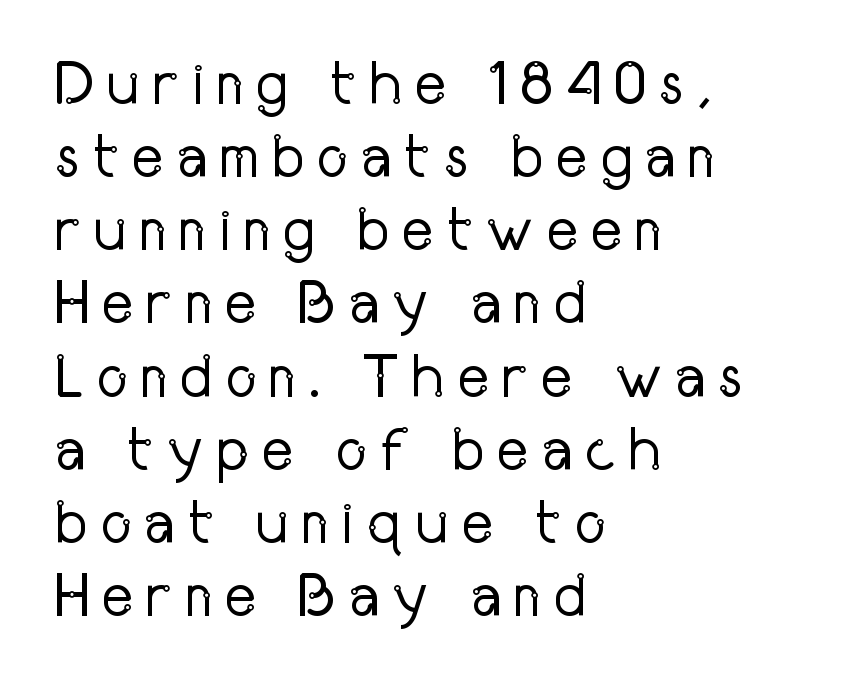
The font's upright variant was chosen for this text. Here the designer chose a conventional face with non-uniform glyph widths. Horizontal alignment here is leftward, the default for most running prose. No chunkiness to these letters — they're not bold. The passage shown is not underscored anywhere. The passage shown is typeset with a sans-serif family.
